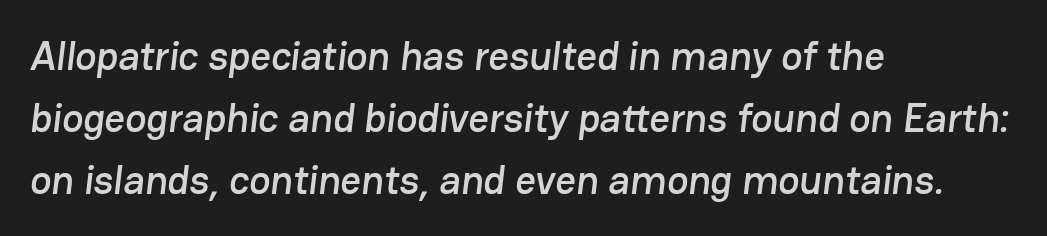
Q: Is the typeface a serif or a sans-serif typeface? A: Sans-serif.
Q: Is the text underlined? A: No.
Q: How is the paragraph aligned? A: Left-aligned.
Q: Is the spacing between letters normal or unusually wide? A: Normal.
Q: Is the spacing between lines tight, normal or loose? A: Normal.
Q: Width (condensed, normal, or wide)? A: Normal.
Q: Stroke contrast? A: Low.
Q: x-height? A: Medium.
Q: Monospaced? A: No.
